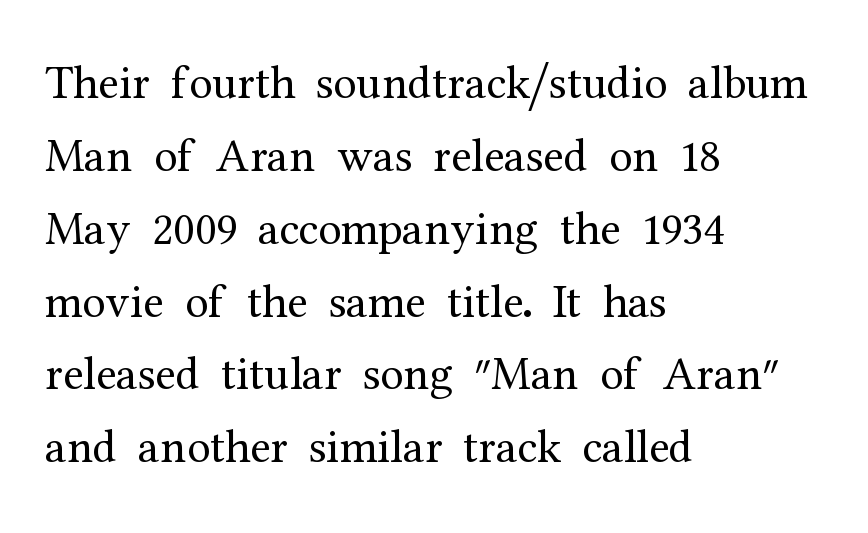
Leading matches the norm, producing a regular column. The cut favours lightness, reaching ordinary text weight at its darkest. Style check: upright. A bare baseline throughout the passage. Every row of glyphs begins at an identical x-position on the left. This sample has the flowing, uneven cadence of proportional lettering.
